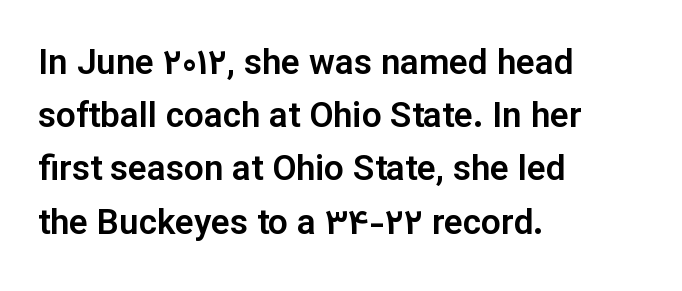
The image shows 35 px sans-serif type, upright; set left-aligned, normal line spacing (1.52x), normal letter spacing, not underlined; low stroke contrast and a medium x-height.
